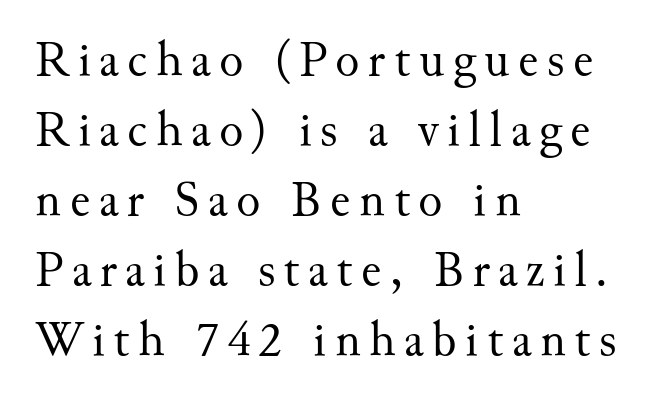
{"serif": "yes", "italic": "no", "bold": "no", "weight": "regular", "width": "normal", "stroke_contrast": "medium", "x_height": "small", "monospaced": "no", "underline": "no", "align": "left", "line_spacing": "normal", "line_spacing_ratio": 1.4, "glyph_px": 50}
